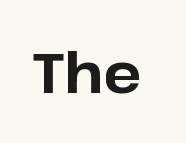
These lines carry a lot of weight — the face is fully bold. Plain, unruled lines of type. Spacing between characters is what you'd get straight out of the box. Style check: upright. These lines are rendered in a variable-pitch font. The typeface chosen for these lines omits serifs.
